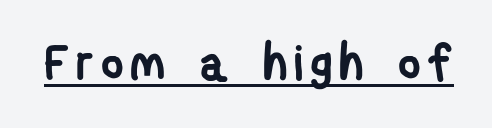
{"serif": "no", "bold": "yes", "weight": "semibold", "width": "condensed", "stroke_contrast": "low", "x_height": "medium", "monospaced": "no", "underline": "yes", "glyph_px": 49}
